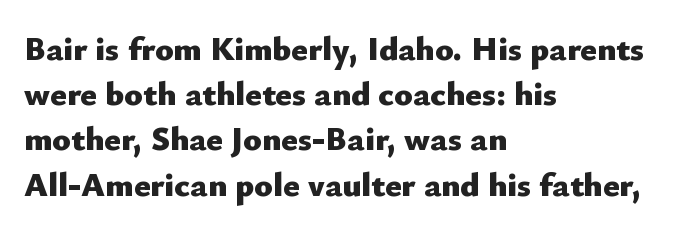
The image shows 34 px heavy sans-serif type, upright; set left-aligned, normal line spacing (1.33x), normal letter spacing, not underlined; low stroke contrast and a small x-height.
